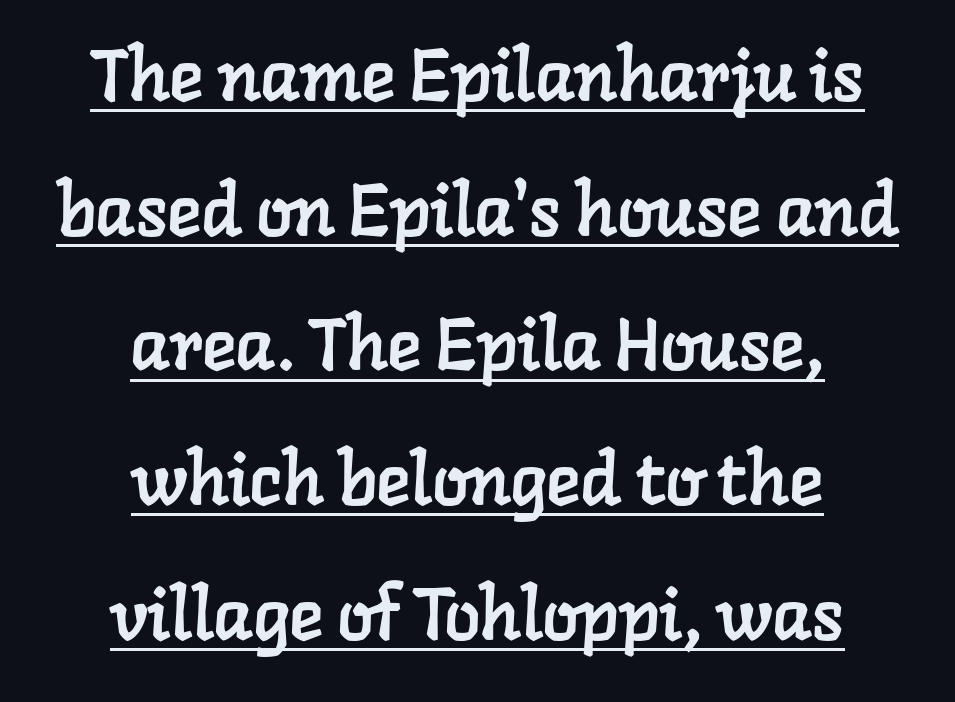
{"serif": "yes", "width": "normal", "stroke_contrast": "low", "x_height": "medium", "monospaced": "no", "underline": "yes", "align": "center", "line_spacing_ratio": 1.87, "letter_spacing": "normal", "letter_spacing_em": 0.0, "glyph_px": 72}
